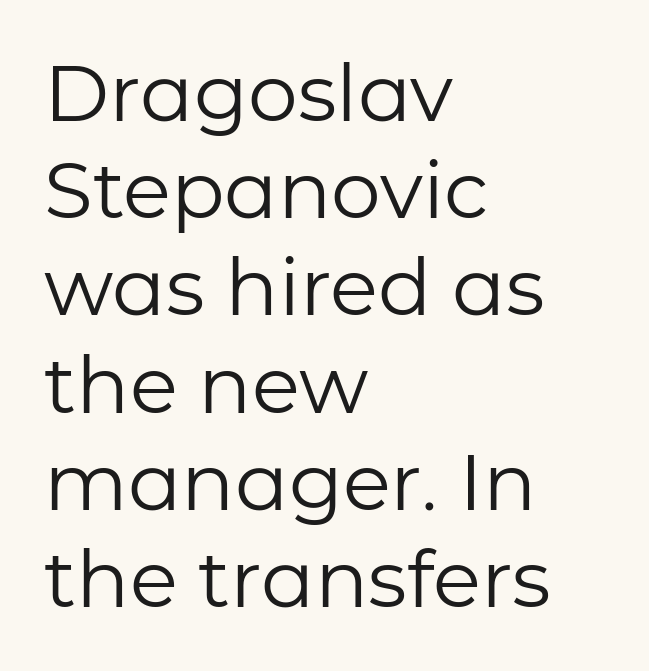
The image shows 79 px regular-weight sans-serif type, upright; set left-aligned, line spacing 1.23x, normal letter spacing, not underlined; low stroke contrast and a medium x-height.
